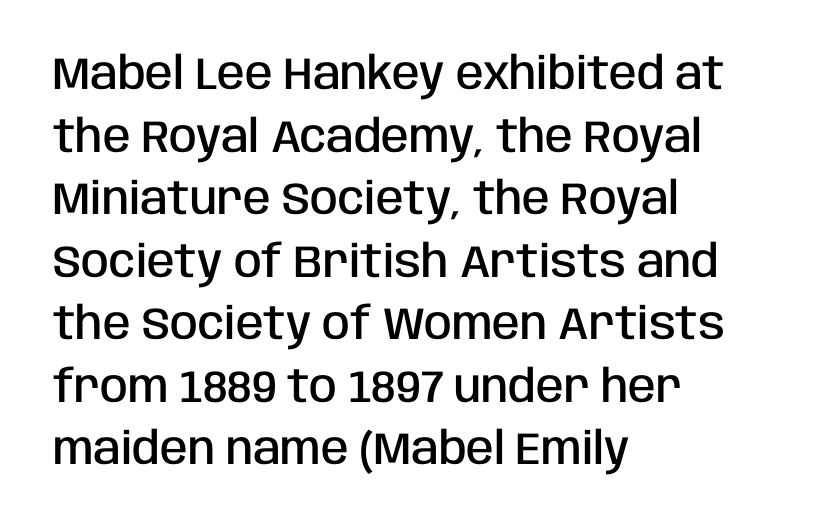
If you measured baseline to baseline, you'd find a middling distance. Is this a fixed-width face? No — the glyphs have proportional, varying widths. The type sits square on the baseline with zero lean. Letter spacing: default.
